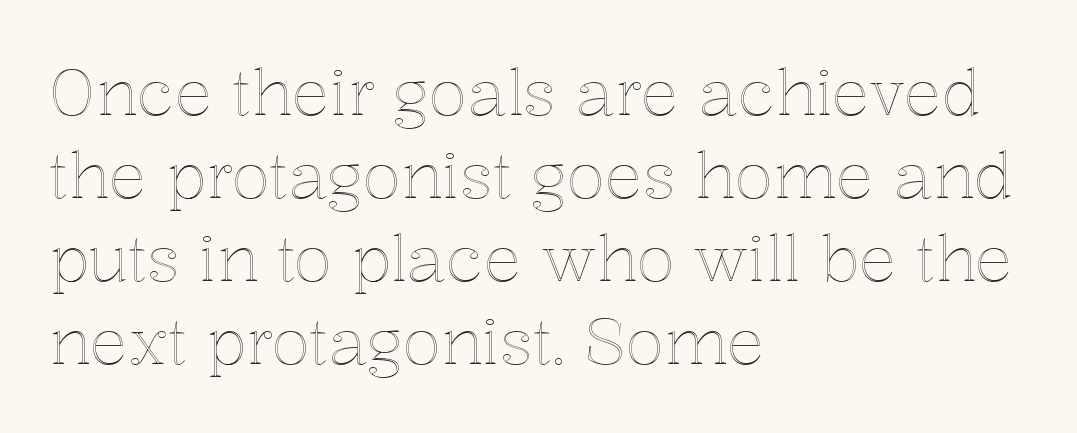
The image shows 63 px text type, upright; set left-aligned, normal line spacing (1.32x), normal letter spacing, not underlined; a medium x-height.
